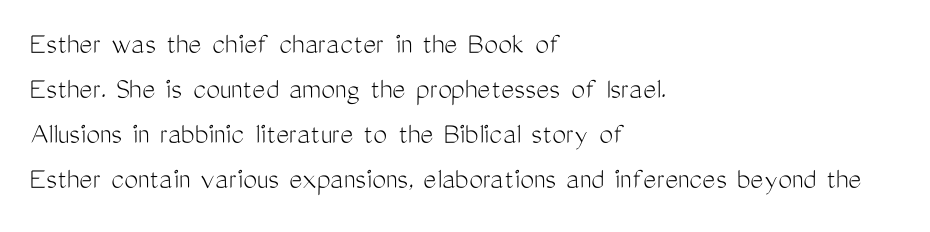
This rendering uses left alignment, leaving the right contour irregular. You can tell from the bare stems that sans-serif type was used. Posture: vertical. The line texture is even and compact thanks to regular tracking. A clean baseline with only descenders dipping below it. The letters advance in unequal steps, a hallmark of proportional type.
